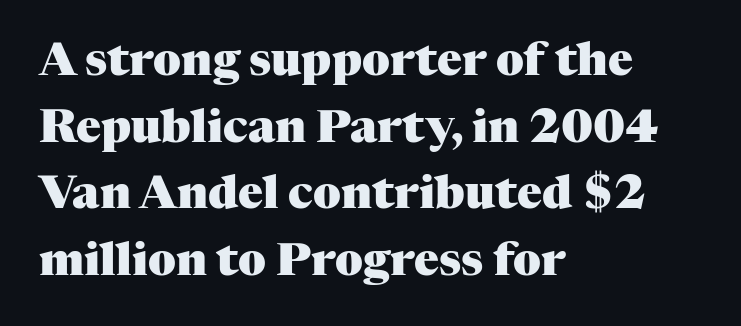
Q: Is the text bold? A: Yes.
Q: Is the text italic (slanted)? A: No, it is upright.
Q: Is the typeface a serif or a sans-serif typeface? A: Serif.
Q: Is the text underlined? A: No.
Q: How is the paragraph aligned? A: Left-aligned.
Q: Is the spacing between letters normal or unusually wide? A: Normal.
Q: Is the spacing between lines tight, normal or loose? A: Normal.
Q: Width (condensed, normal, or wide)? A: Normal.
Q: Stroke contrast? A: Medium.
Q: x-height? A: Medium.
Q: Monospaced? A: No.
